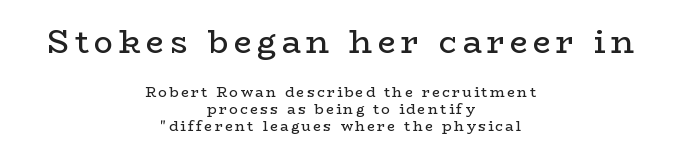
You could not count columns in this text — the font is proportionally spaced. Glance below the letters and you will spot only blank space. Look at the glyph heights: the upper group is clearly the bigger setting. Unbolded letterforms with no extra heft.
